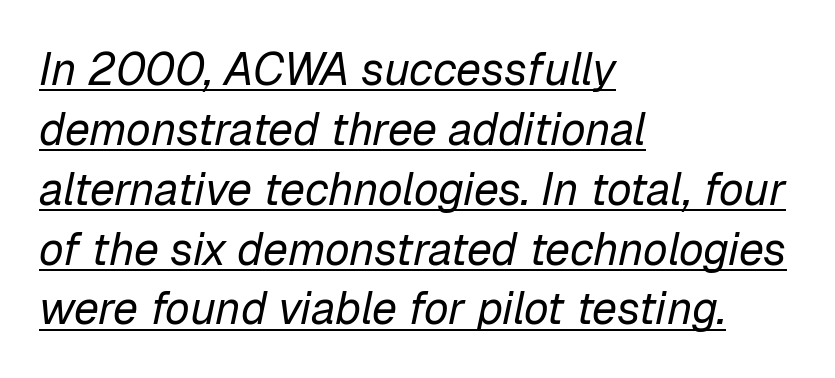
{"italic": "yes", "lean": "right", "slant_degrees": 12, "bold": "no", "weight": "regular", "width": "normal", "stroke_contrast": "low", "x_height": "medium", "monospaced": "no", "underline": "yes", "align": "left", "line_spacing": "normal", "line_spacing_ratio": 1.33, "letter_spacing": "normal", "letter_spacing_em": 0.0, "glyph_px": 45}
